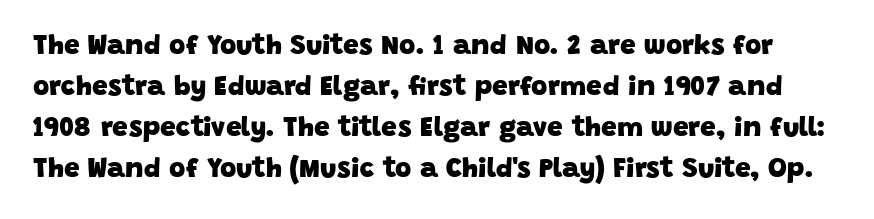
{"serif": "no", "bold": "yes", "weight": "heavy", "width": "normal", "stroke_contrast": "low", "x_height": "large", "monospaced": "no", "underline": "no", "line_spacing": "normal", "line_spacing_ratio": 1.47, "letter_spacing": "normal", "letter_spacing_em": 0.0, "glyph_px": 28}
